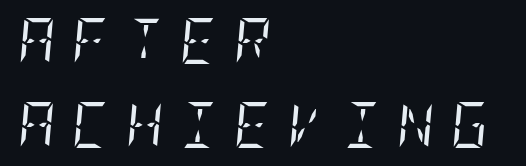
Q: Is the text bold? A: No.
Q: Is the text italic (slanted)? A: Yes, it leans right by about 5 degrees.
Q: Is the typeface a serif or a sans-serif typeface? A: Serif.
Q: Is the text underlined? A: No.
Q: How is the paragraph aligned? A: Left-aligned.
Q: Is the spacing between letters normal or unusually wide? A: Unusually wide.
Q: Width (condensed, normal, or wide)? A: Condensed.
Q: Stroke contrast? A: Low.
Q: x-height? A: Large.
